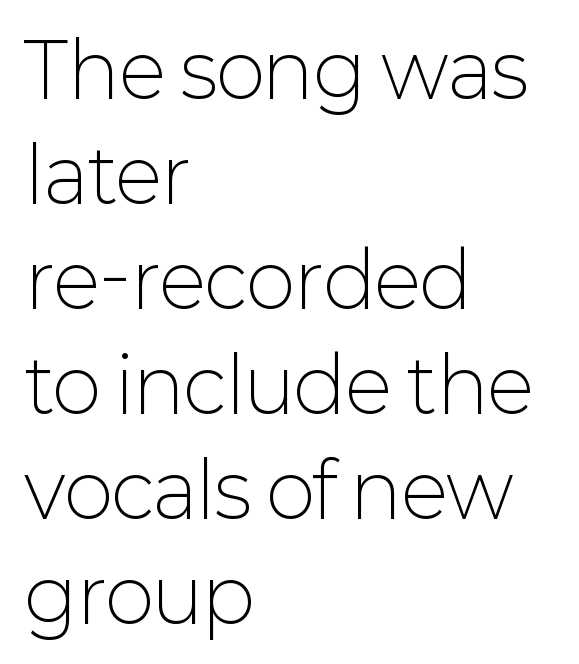
Is the letter spacing exaggerated? No — it looks like the ordinary default. The ragged edge is on the right, which tells us the setting is flush left. Ascenders rise straight up at ninety degrees. Quick note: interline space is typical.
